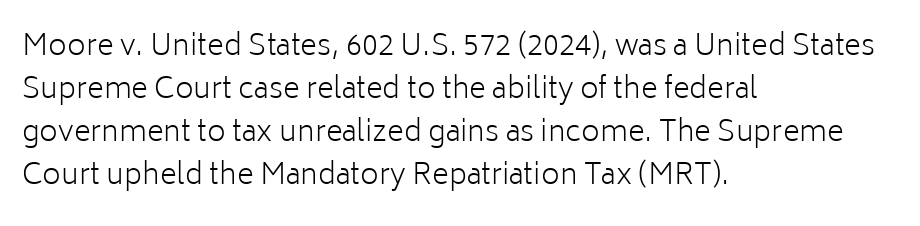
Q: Is the text bold? A: No.
Q: Is the text italic (slanted)? A: No, it is upright.
Q: Is the typeface a serif or a sans-serif typeface? A: Sans-serif.
Q: Is the text underlined? A: No.
Q: How is the paragraph aligned? A: Left-aligned.
Q: Is the spacing between letters normal or unusually wide? A: Normal.
Q: Is the spacing between lines tight, normal or loose? A: Normal.
Q: Width (condensed, normal, or wide)? A: Normal.
Q: Stroke contrast? A: Low.
Q: x-height? A: Medium.
Q: Monospaced? A: No.
